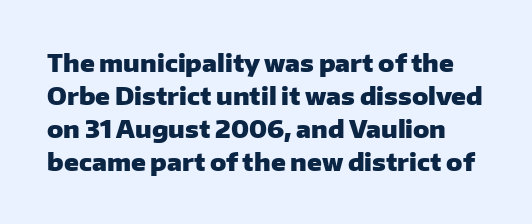
Q: Is the text bold? A: Yes.
Q: Is the text italic (slanted)? A: No, it is upright.
Q: Is the text underlined? A: No.
Q: Is the spacing between letters normal or unusually wide? A: Normal.
Q: Is the spacing between lines tight, normal or loose? A: Normal.
